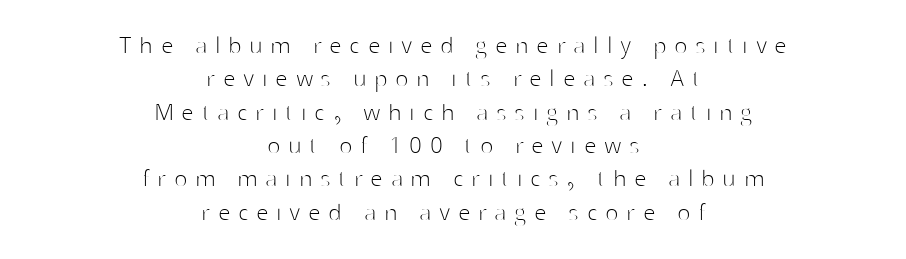
Each word looks stretched out because of the extra space between its letters. A roman cut, with each character standing at attention. Think of a printed novel: that variable character pitch is what you see here. Bold? No — there's no thickening of the strokes. Honestly, there is no underline to notice here at all. The lines in this sample share a center point and differ in where they start and stop.
